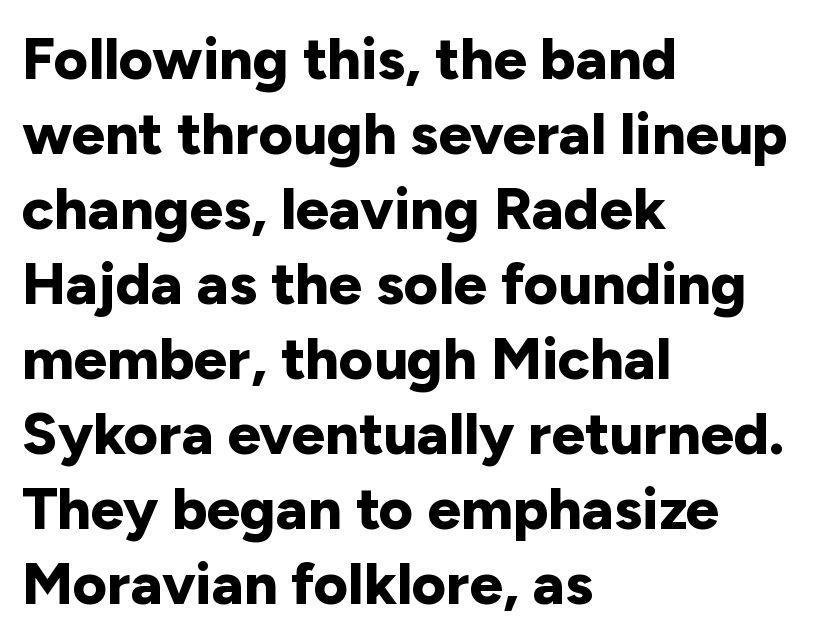
The leading is moderate, giving the passage an even texture. Line starts are locked; line ends wander. The letters advance in unequal steps, a hallmark of proportional type. These lines keep a tight, regular rhythm from letter to letter. No italicization has been applied; the sample stays upright. Lines of text with bare space underneath.
